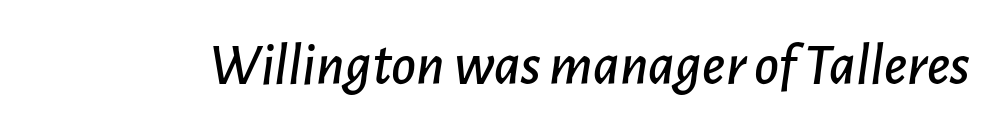
The image shows 60 px text type, italic (leaning right); set normal letter spacing, not underlined; low stroke contrast and a medium x-height.
